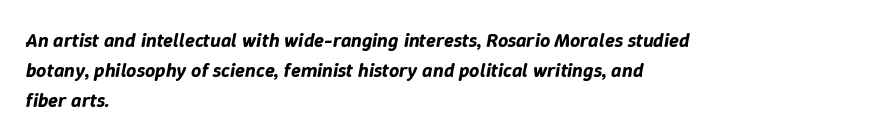
{"italic": "yes", "lean": "right", "slant_degrees": 9, "underline": "no", "align": "left", "line_spacing": "normal", "line_spacing_ratio": 1.49, "letter_spacing": "normal", "letter_spacing_em": 0.0, "glyph_px": 20}
